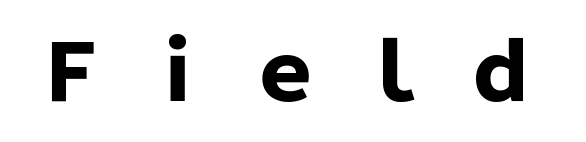
The image shows 79 px heavy sans-serif type, upright; set unusually wide letter spacing (+0.36 em), not underlined; low stroke contrast and a medium x-height.
